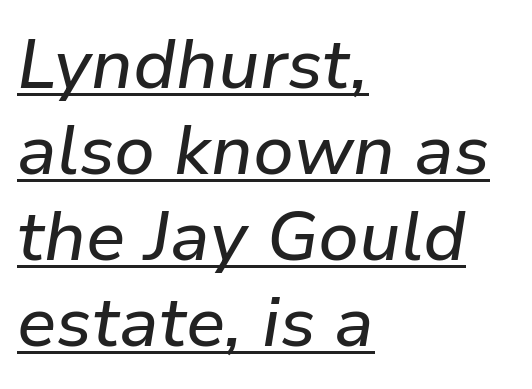
Standard letterfit; no display-style spreading of the glyphs. Casual observation: everything's shoved over to the left. This is underlined copy, the kind a proofreader might mark for attention. The letters advance in unequal steps, a hallmark of proportional type.
